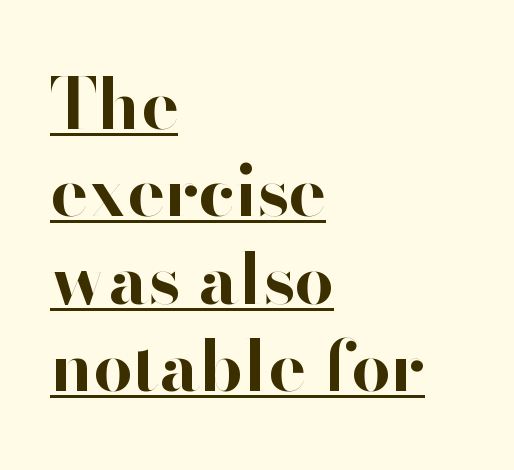
Q: Is the text bold? A: Yes.
Q: Is the text italic (slanted)? A: No, it is upright.
Q: Is the typeface a serif or a sans-serif typeface? A: Sans-serif.
Q: Is the text underlined? A: Yes.
Q: How is the paragraph aligned? A: Left-aligned.
Q: Is the spacing between letters normal or unusually wide? A: Normal.
Q: Is the spacing between lines tight, normal or loose? A: Normal.
Q: Width (condensed, normal, or wide)? A: Normal.
Q: Stroke contrast? A: High.
Q: x-height? A: Small.
Q: Monospaced? A: No.
